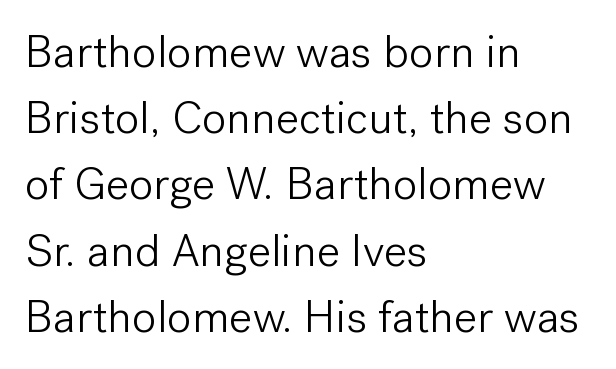
This sample uses an upright cut, with every glyph sitting square on the baseline. Letterform terminals end flat and unadorned throughout the passage. Stems here are at most as thick as an everyday book face. Note the varied advance widths — an 'i' is clearly narrower than an 'm'. Alignment: flush left.
